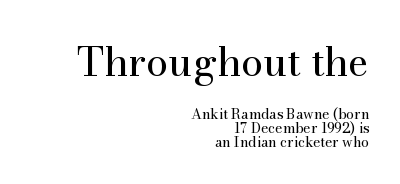
Reading top to bottom, the characters get smaller at the block break. Each letter keeps its own natural width here, so spacing adapts to shape. This sample uses a serif face. What stands out about the letter spacing? Nothing — it is the standard amount. Counters stay open thanks to moderate or lighter strokes.
